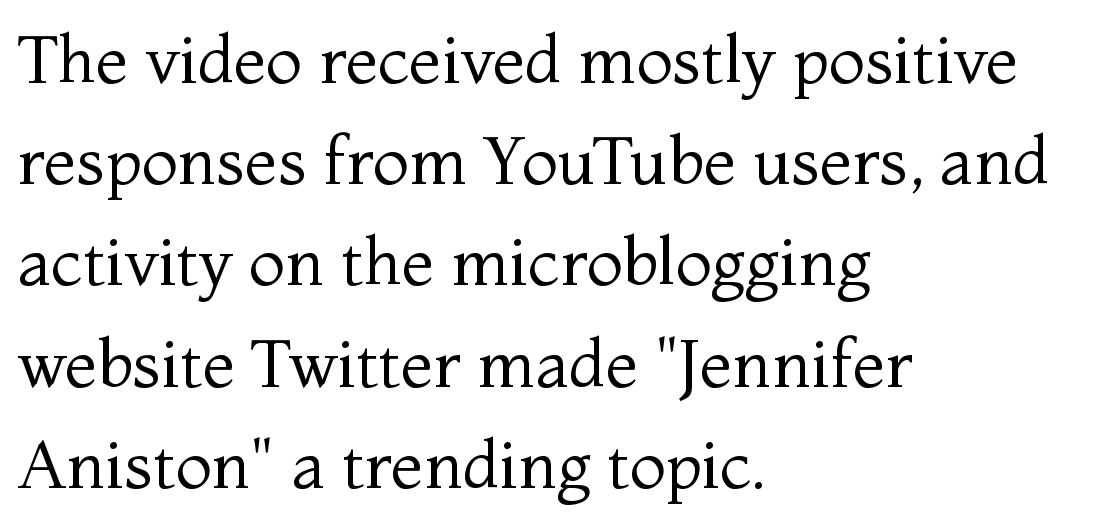
{"serif": "yes", "italic": "no", "bold": "no", "weight": "regular", "width": "normal", "stroke_contrast": "medium", "x_height": "medium", "monospaced": "no", "underline": "no", "align": "left", "line_spacing": "normal", "line_spacing_ratio": 1.51, "letter_spacing": "normal", "letter_spacing_em": 0.0, "glyph_px": 67}
